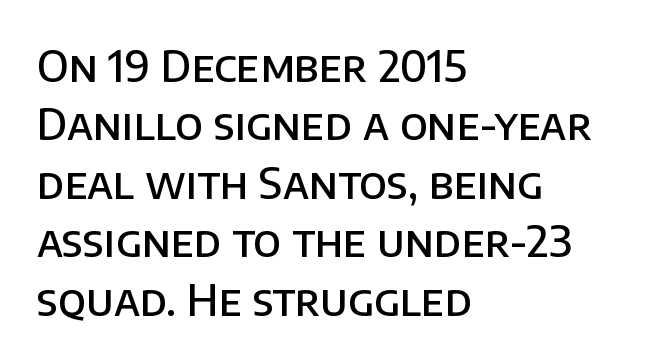
Underlining? Definitely not there. Leading matches the norm, producing a regular column. Students, this is semibold: more ink than regular, less than bold. This sample uses plain, unmodified letter spacing. These lines are set flush left with a ragged right edge.
